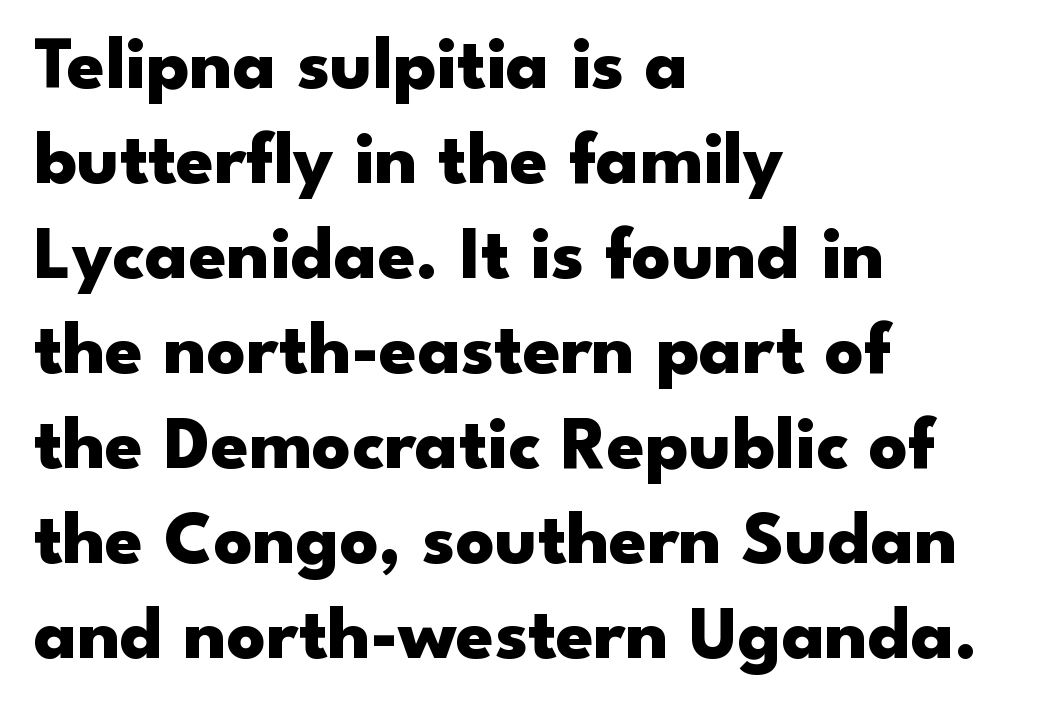
You could not count columns in this text — the font is proportionally spaced. Each glyph is drawn with heavy, bold strokes. Letter spacing: default. Leading matches the norm, producing a regular column.
